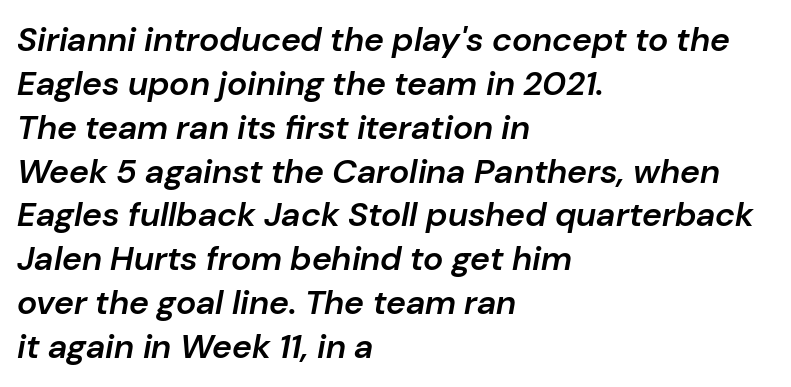
{"italic": "yes", "lean": "right", "slant_degrees": 10, "bold": "semi", "weight": "semibold", "width": "normal", "stroke_contrast": "low", "x_height": "medium", "monospaced": "no", "underline": "no", "align": "left", "line_spacing": "normal", "line_spacing_ratio": 1.29, "letter_spacing": "normal", "letter_spacing_em": 0.0, "glyph_px": 34}
